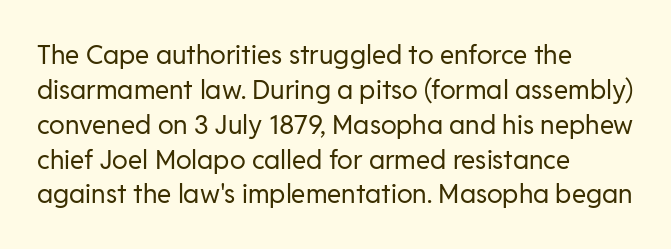
The image shows 26 px text type, upright; set left-aligned, normal line spacing (1.34x), normal letter spacing, not underlined.
